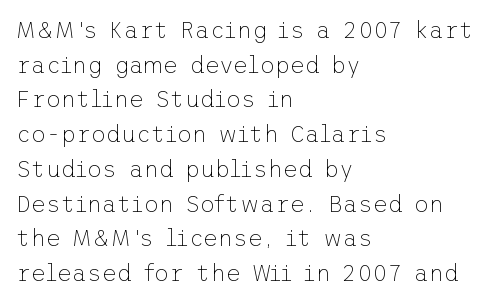
Vertical strokes here are truly vertical. Is the block centered? No — it sits flush against the left margin. Standard letterfit; no display-style spreading of the glyphs. This is not heavy type; no bold has been used.
